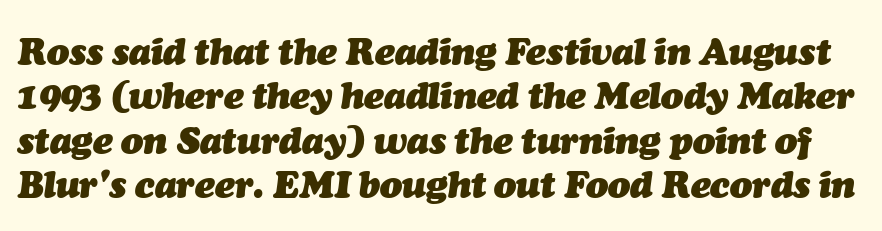
Q: Is the text bold? A: Yes.
Q: Is the text italic (slanted)? A: Yes, it leans right by about 7 degrees.
Q: Is the text underlined? A: No.
Q: Is the spacing between letters normal or unusually wide? A: Normal.
Q: Width (condensed, normal, or wide)? A: Normal.
Q: Stroke contrast? A: Medium.
Q: x-height? A: Medium.
Q: Monospaced? A: No.
